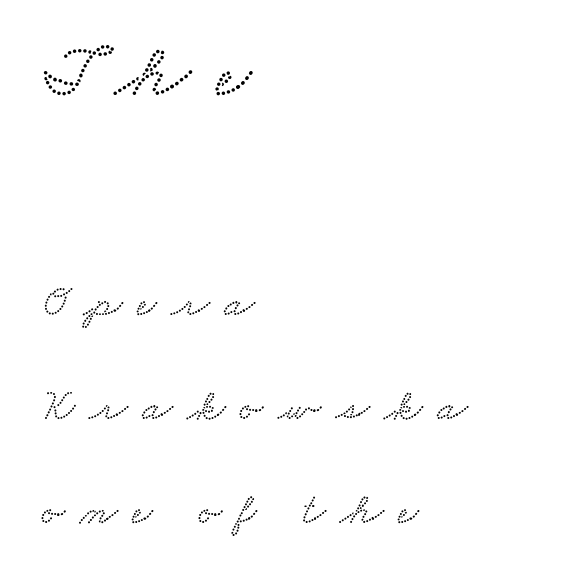
{"serif": "yes", "width": "wide", "stroke_contrast": "low", "x_height": "small", "monospaced": "no", "underline": "no", "align": "left", "line_spacing": "loose", "line_spacing_ratio": 2.36, "letter_spacing": "wide", "letter_spacing_em": 0.33, "larger_block": "first", "size_ratio": 1.75, "glyph_px": 77}
